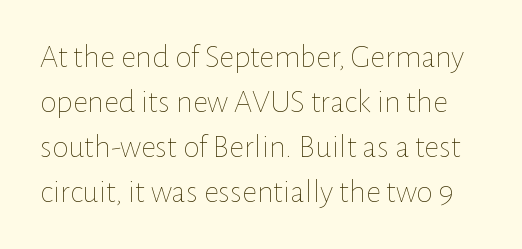
The image shows 33 px thin type, upright; set normal line spacing (1.36x), normal letter spacing, not underlined; low stroke contrast and a medium x-height.
